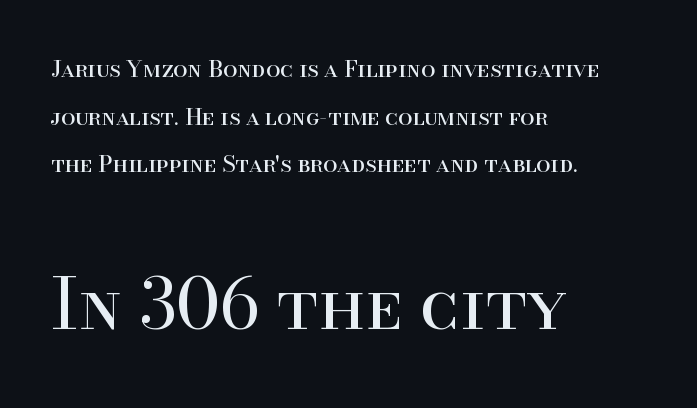
Q: Is the text bold? A: No.
Q: Is the text italic (slanted)? A: No, it is upright.
Q: Is the typeface a serif or a sans-serif typeface? A: Serif.
Q: Is the text underlined? A: No.
Q: How is the paragraph aligned? A: Left-aligned.
Q: Is the spacing between letters normal or unusually wide? A: Normal.
Q: Is the spacing between lines tight, normal or loose? A: Loose.
Q: Which block of text is set in a larger size, the first (top) or the second (bottom)? A: The second (bottom) one.
Q: Width (condensed, normal, or wide)? A: Normal.
Q: Stroke contrast? A: High.
Q: x-height? A: Small.
Q: Monospaced? A: No.
